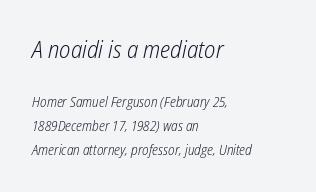
{"italic": "yes", "lean": "right", "slant_degrees": 12, "bold": "no", "underline": "no", "align": "left", "line_spacing": "normal", "line_spacing_ratio": 1.7, "letter_spacing": "normal", "letter_spacing_em": 0.0, "larger_block": "first", "size_ratio": 1.71, "glyph_px": 24}
